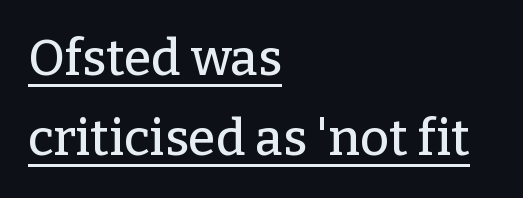
The image shows 50 px serif type, upright; set left-aligned, normal line spacing (1.61x), normal letter spacing, underlined; low stroke contrast and a medium x-height.
